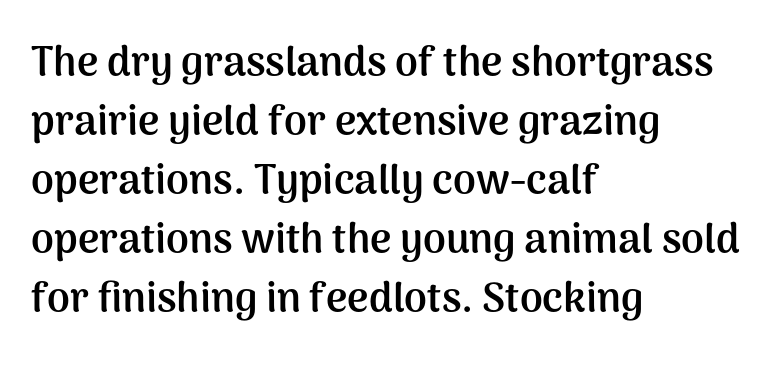
The image shows 41 px semibold sans-serif type, upright; set left-aligned, normal line spacing (1.44x), normal letter spacing, not underlined; medium stroke contrast and a medium x-height.
